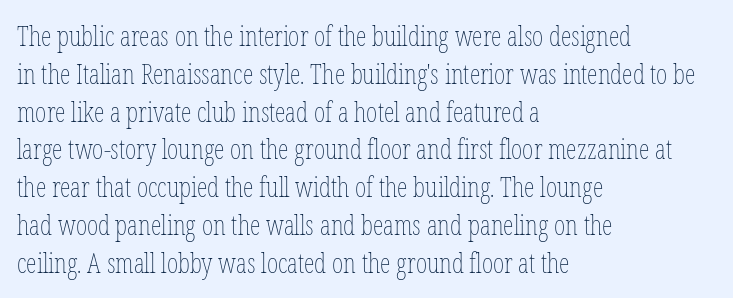
The image shows 27 px text type, upright; set left-aligned, normal line spacing (1.4x), normal letter spacing, not underlined.
